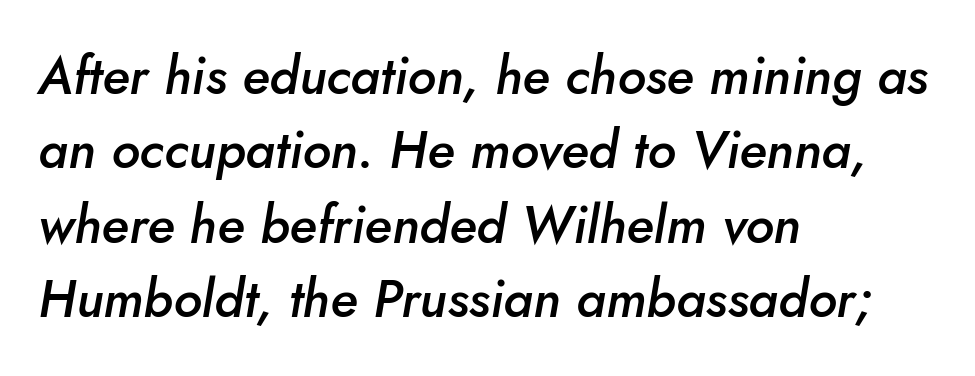
Here the glyphs are tracked normally, forming tight word shapes. Successive baselines arrive at the customary interval. Set as a demibold, roughly 600 on the weight scale. Do the characters align in a grid? No, the font is proportional. These lines were composed using italics. Underline: absent.
